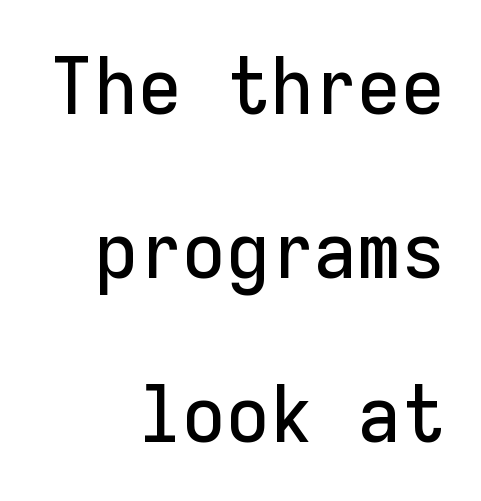
Q: Is the text italic (slanted)? A: No, it is upright.
Q: Is the typeface a serif or a sans-serif typeface? A: Sans-serif.
Q: Is the text underlined? A: No.
Q: How is the paragraph aligned? A: Right-aligned.
Q: Is the spacing between letters normal or unusually wide? A: Normal.
Q: Is the spacing between lines tight, normal or loose? A: Loose.
Q: Width (condensed, normal, or wide)? A: Normal.
Q: Stroke contrast? A: Low.
Q: x-height? A: Medium.
Q: Monospaced? A: Yes.
